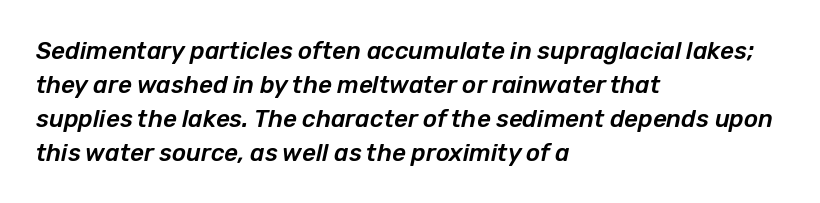
Q: Is the text italic (slanted)? A: Yes, it leans right by about 12 degrees.
Q: Is the text underlined? A: No.
Q: How is the paragraph aligned? A: Left-aligned.
Q: Is the spacing between letters normal or unusually wide? A: Normal.
Q: Is the spacing between lines tight, normal or loose? A: Normal.
